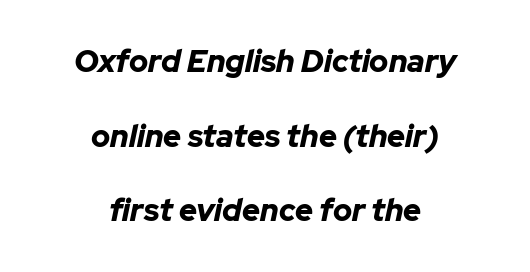
{"italic": "yes", "lean": "right", "slant_degrees": 12, "bold": "yes", "weight": "bold", "width": "normal", "stroke_contrast": "low", "x_height": "medium", "monospaced": "no", "underline": "no", "align": "center", "line_spacing": "loose", "line_spacing_ratio": 2.41, "letter_spacing": "normal", "letter_spacing_em": 0.0, "glyph_px": 31}
